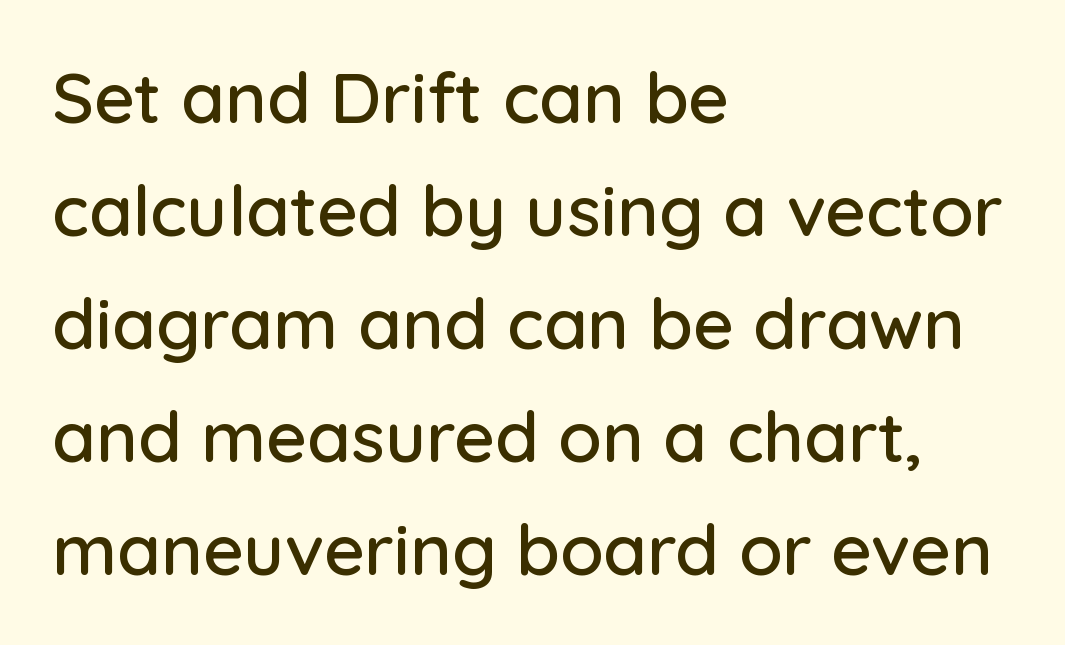
The image shows 71 px sans-serif type, upright; set left-aligned, normal line spacing (1.59x), normal letter spacing, not underlined; low stroke contrast and a medium x-height.
